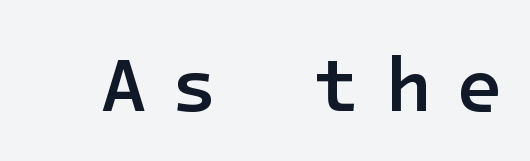
The image shows 77 px semibold sans-serif type, upright; set unusually wide letter spacing (+0.31 em), not underlined; low stroke contrast and a medium x-height.
